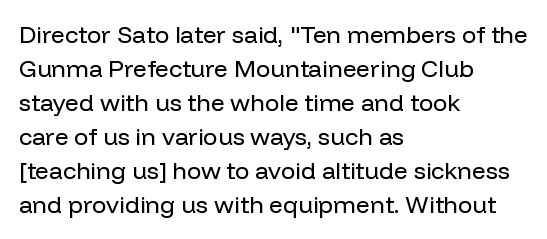
The image shows 24 px text type, upright; set left-aligned, normal line spacing (1.42x), normal letter spacing, not underlined.
